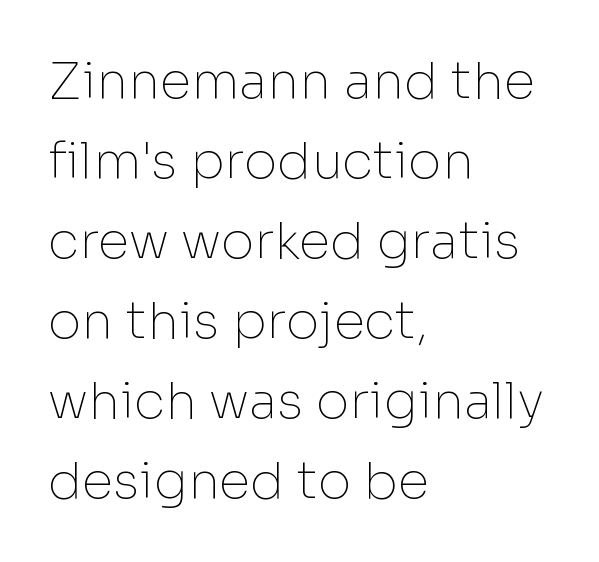
{"serif": "no", "italic": "no", "bold": "no", "weight": "thin", "width": "normal", "stroke_contrast": "low", "x_height": "medium", "monospaced": "no", "underline": "no", "align": "left", "line_spacing": "normal", "line_spacing_ratio": 1.57, "letter_spacing": "normal", "letter_spacing_em": 0.0, "glyph_px": 51}
